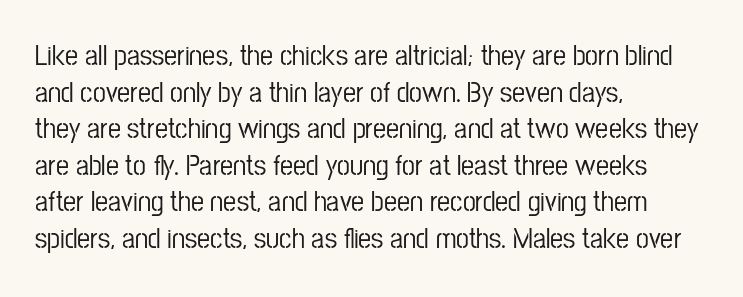
The image shows 29 px condensed sans-serif type, upright; set left-aligned, normal line spacing (1.26x), normal letter spacing, not underlined; low stroke contrast and a medium x-height.
